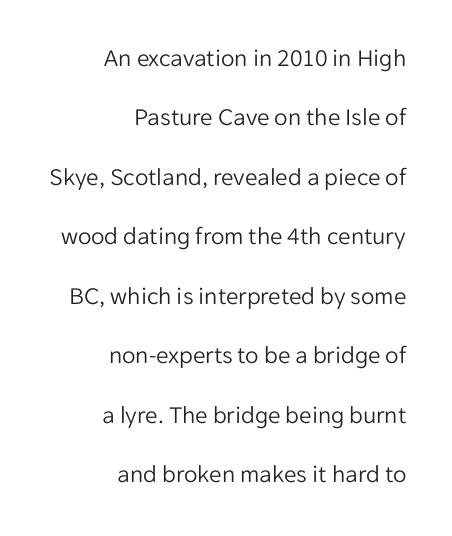
Lines of text with bare space underneath. Is the type heavy? It reads as light-to-regular instead. Summary of vertical rhythm: relaxed, with wide interline spacing. Is the letter spacing exaggerated? No — it looks like the ordinary default. The setting favours the right margin, as signatures and pull-quotes sometimes do. Vertical strokes here are truly vertical.
